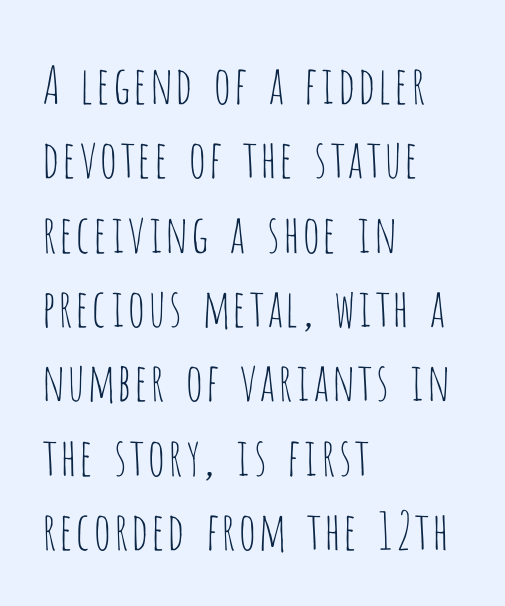
Is the type heavy? It reads as light-to-regular instead. This sample has the flowing, uneven cadence of proportional lettering. Honestly, the row spacing looks completely unremarkable. In terms of letterspacing, this is plain default setting. Unlike a traditional serif, this face leaves its strokes unadorned. These lines were composed using upright roman letters.
